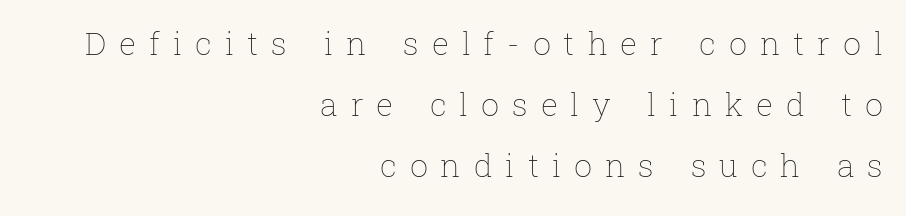
{"italic": "no", "bold": "no", "weight": "thin", "width": "normal", "stroke_contrast": "low", "x_height": "medium", "monospaced": "no", "underline": "no", "align": "right", "line_spacing": "loose", "line_spacing_ratio": 1.9, "letter_spacing": "wide", "letter_spacing_em": 0.4, "glyph_px": 32}
